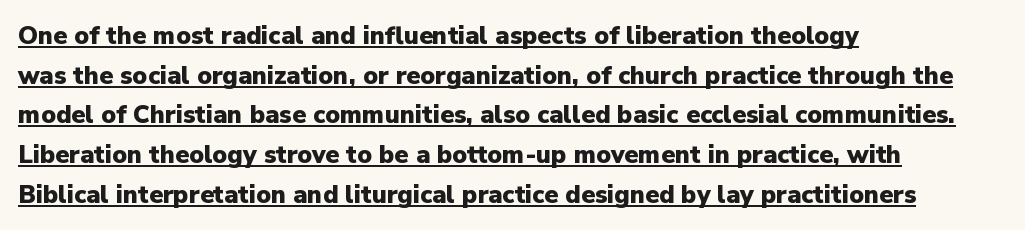
The image shows 25 px bold type, upright; set left-aligned, normal line spacing (1.59x), normal letter spacing, underlined.
